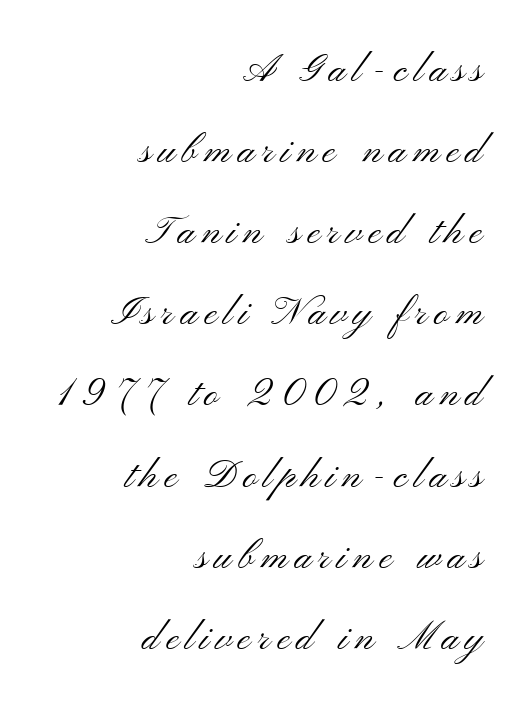
Q: Is the text bold? A: No.
Q: Is the text italic (slanted)? A: Yes.
Q: Is the typeface a serif or a sans-serif typeface? A: Sans-serif.
Q: Is the text underlined? A: No.
Q: How is the paragraph aligned? A: Right-aligned.
Q: Is the spacing between lines tight, normal or loose? A: Loose.
Q: Width (condensed, normal, or wide)? A: Wide.
Q: Stroke contrast? A: Medium.
Q: x-height? A: Small.
Q: Monospaced? A: No.
